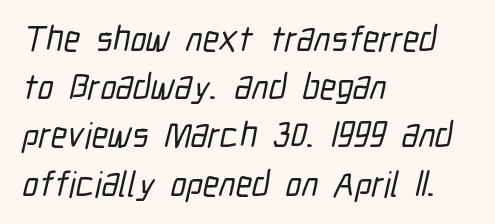
{"serif": "no", "width": "condensed", "stroke_contrast": "low", "x_height": "medium", "monospaced": "no", "underline": "no", "align": "left", "line_spacing": "normal", "line_spacing_ratio": 1.34, "letter_spacing": "normal", "letter_spacing_em": 0.0, "glyph_px": 36}
